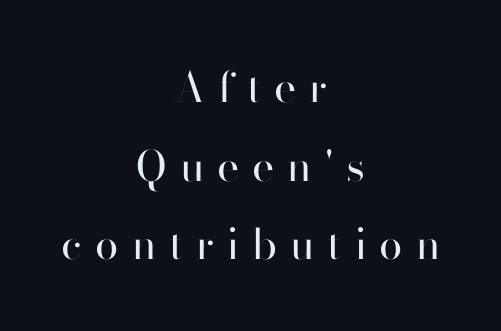
Q: Is the text bold? A: No.
Q: Is the text italic (slanted)? A: No, it is upright.
Q: Is the typeface a serif or a sans-serif typeface? A: Sans-serif.
Q: Is the text underlined? A: No.
Q: How is the paragraph aligned? A: Centered.
Q: Is the spacing between letters normal or unusually wide? A: Unusually wide.
Q: Width (condensed, normal, or wide)? A: Normal.
Q: Stroke contrast? A: High.
Q: x-height? A: Small.
Q: Monospaced? A: No.
